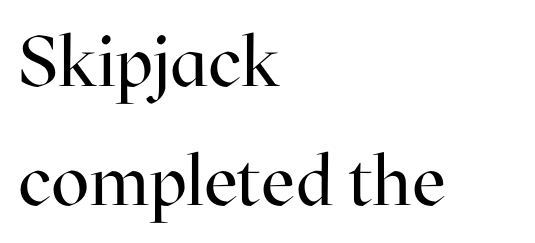
{"serif": "yes", "italic": "no", "bold": "no", "weight": "regular", "width": "normal", "stroke_contrast": "high", "x_height": "medium", "monospaced": "no", "underline": "no", "align": "left", "line_spacing": "normal", "line_spacing_ratio": 1.68, "letter_spacing": "normal", "letter_spacing_em": 0.0, "glyph_px": 71}
